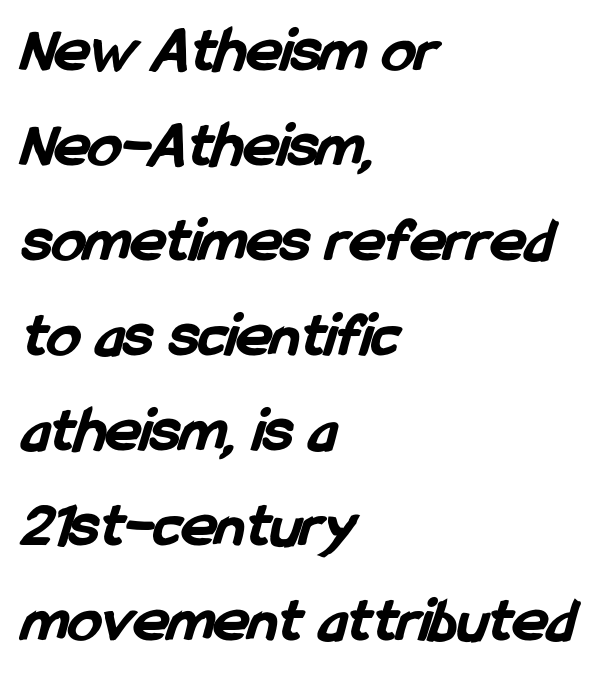
{"serif": "no", "bold": "yes", "weight": "bold", "width": "condensed", "stroke_contrast": "low", "x_height": "medium", "monospaced": "no", "underline": "no", "align": "left", "line_spacing": "normal", "line_spacing_ratio": 1.44, "letter_spacing": "normal", "letter_spacing_em": 0.0, "glyph_px": 66}
